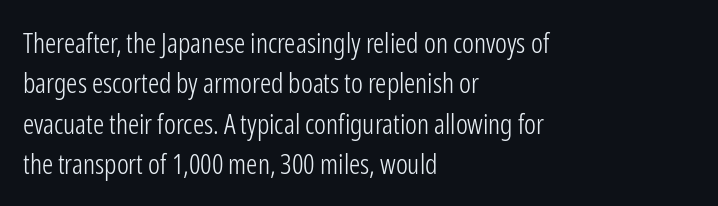
Q: Is the text bold? A: No.
Q: Is the text italic (slanted)? A: No, it is upright.
Q: Is the typeface a serif or a sans-serif typeface? A: Sans-serif.
Q: Is the text underlined? A: No.
Q: How is the paragraph aligned? A: Left-aligned.
Q: Is the spacing between letters normal or unusually wide? A: Normal.
Q: Is the spacing between lines tight, normal or loose? A: Normal.
Q: Width (condensed, normal, or wide)? A: Condensed.
Q: Stroke contrast? A: Low.
Q: x-height? A: Medium.
Q: Monospaced? A: No.
